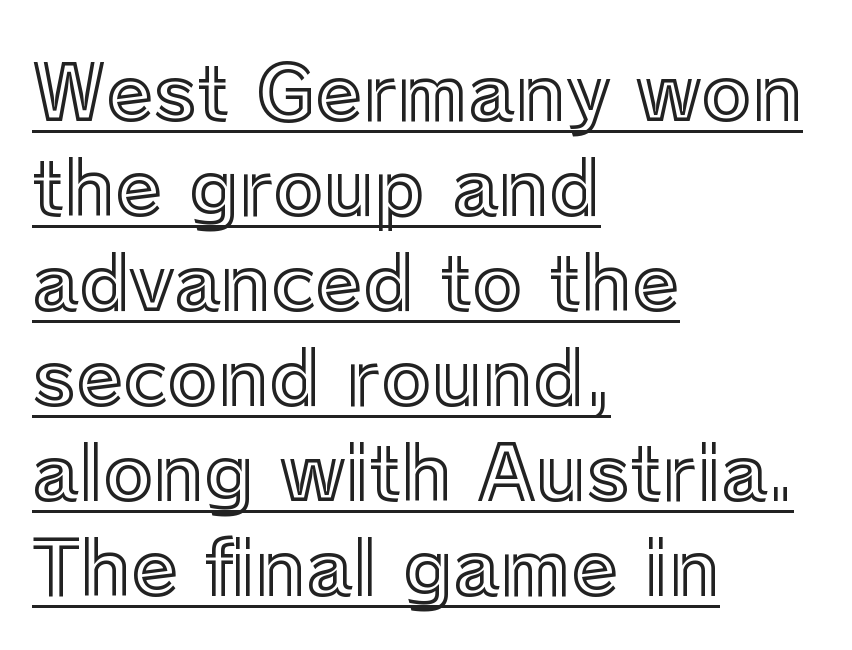
{"italic": "no", "width": "normal", "x_height": "medium", "monospaced": "no", "underline": "yes", "align": "left", "line_spacing": "normal", "line_spacing_ratio": 1.25, "letter_spacing": "normal", "letter_spacing_em": 0.0, "glyph_px": 76}
